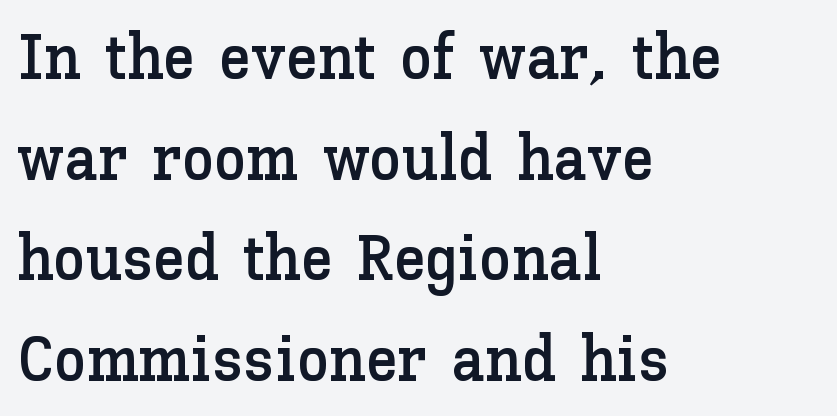
Q: Is the text italic (slanted)? A: No, it is upright.
Q: Is the text underlined? A: No.
Q: How is the paragraph aligned? A: Left-aligned.
Q: Is the spacing between letters normal or unusually wide? A: Normal.
Q: Is the spacing between lines tight, normal or loose? A: Normal.
Q: Width (condensed, normal, or wide)? A: Normal.
Q: Stroke contrast? A: Low.
Q: x-height? A: Medium.
Q: Monospaced? A: No.
